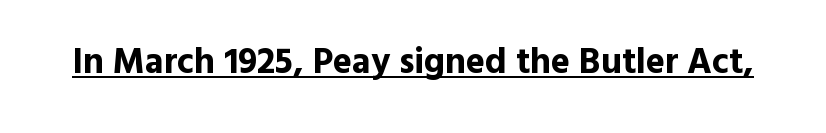
{"serif": "no", "italic": "no", "bold": "yes", "weight": "bold", "width": "normal", "x_height": "medium", "monospaced": "no", "underline": "yes", "letter_spacing": "normal", "letter_spacing_em": 0.0, "glyph_px": 36}
